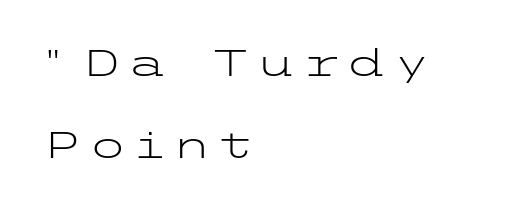
These lines are set flush left with a ragged right edge. Airy leading. Vertical stems look standard width or narrower in stroke. Nobody drew a line under any word here. Note: no serifs on the glyphs.
